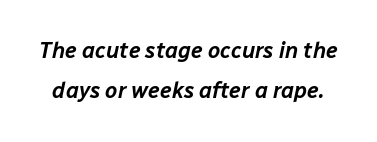
The image shows 22 px text type, italic (leaning right); set line spacing 1.83x, normal letter spacing, not underlined.
